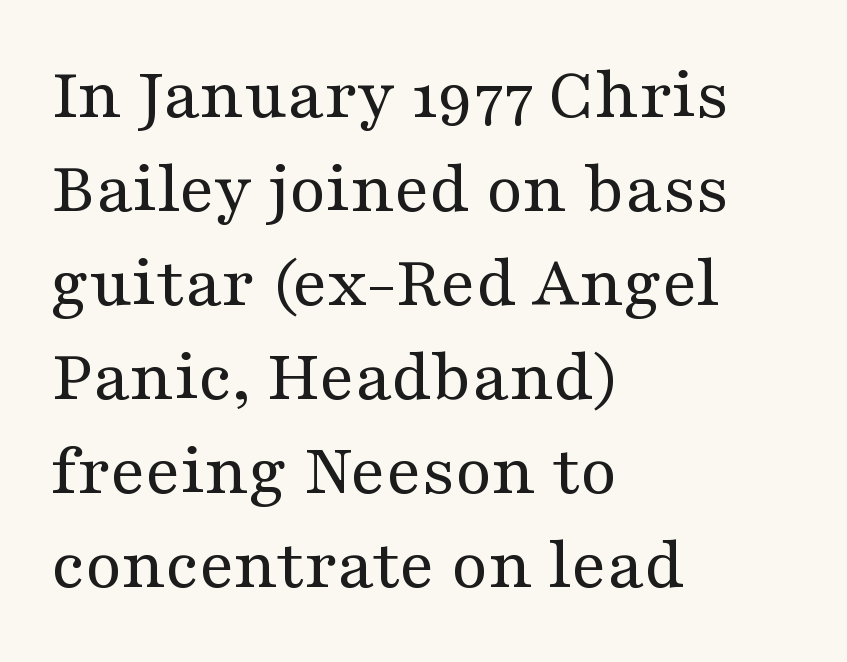
The image shows 74 px regular-weight, wide serif type, upright; set left-aligned, normal line spacing (1.27x), normal letter spacing, not underlined; medium stroke contrast and a medium x-height.
